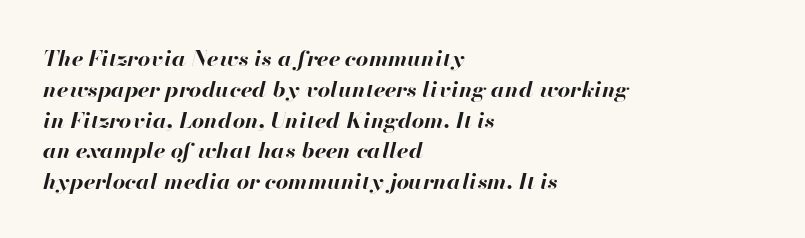
Q: Is the text bold? A: Yes.
Q: Is the text italic (slanted)? A: Yes, it leans right by about 13 degrees.
Q: Is the text underlined? A: No.
Q: How is the paragraph aligned? A: Left-aligned.
Q: Is the spacing between letters normal or unusually wide? A: Normal.
Q: Is the spacing between lines tight, normal or loose? A: Normal.
